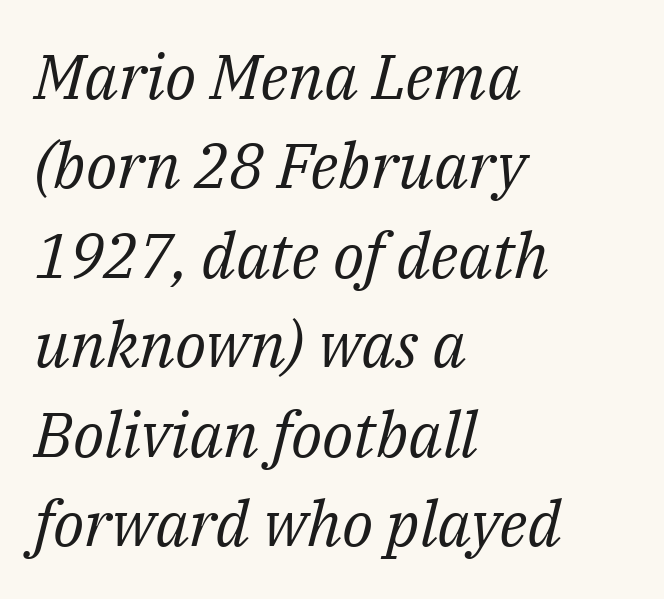
Observe the serifs anchoring each vertical stroke in this sample. Evenly set lines give the paragraph a standard silhouette. Every character sits at an angle, as italics do. Stroke mass is kept to a normal reading level or below. Descenders hang freely into open space.
